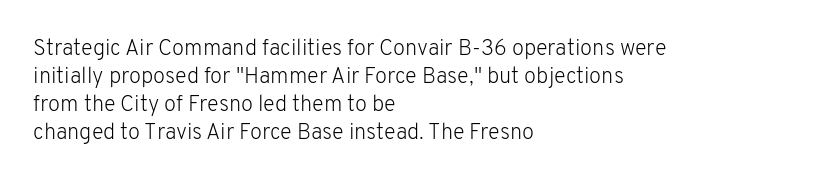
{"italic": "no", "bold": "no", "underline": "no", "align": "left", "line_spacing": "normal", "line_spacing_ratio": 1.27, "letter_spacing": "normal", "letter_spacing_em": 0.0, "glyph_px": 22}
